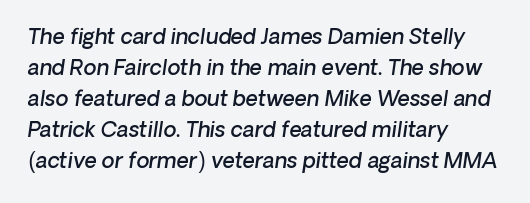
The image shows 21 px text type, italic (leaning right); set left-aligned, normal line spacing (1.48x), normal letter spacing, not underlined.
